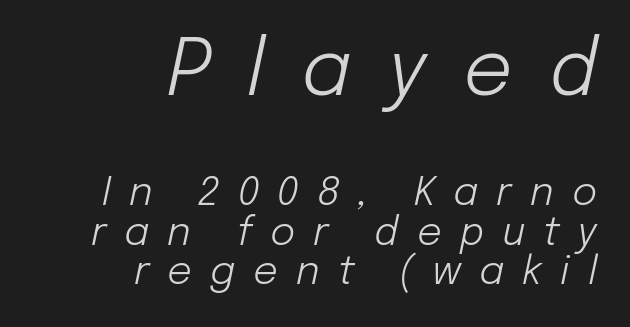
{"italic": "yes", "lean": "right", "slant_degrees": 12, "bold": "no", "weight": "light", "width": "normal", "stroke_contrast": "low", "x_height": "medium", "monospaced": "no", "underline": "no", "align": "right", "line_spacing": "tight", "line_spacing_ratio": 1.01, "letter_spacing": "wide", "letter_spacing_em": 0.46, "larger_block": "first", "size_ratio": 2.0, "glyph_px": 78}
